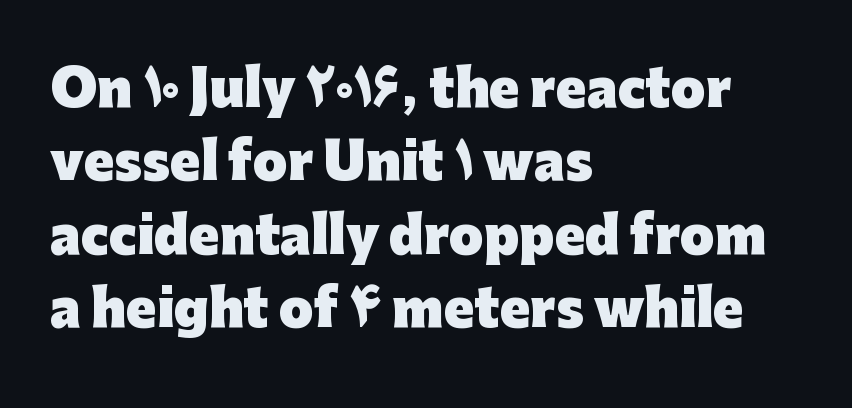
Q: Is the text bold? A: Yes.
Q: Is the text italic (slanted)? A: No, it is upright.
Q: Is the typeface a serif or a sans-serif typeface? A: Sans-serif.
Q: Is the text underlined? A: No.
Q: How is the paragraph aligned? A: Left-aligned.
Q: Is the spacing between letters normal or unusually wide? A: Normal.
Q: Is the spacing between lines tight, normal or loose? A: Normal.
Q: Width (condensed, normal, or wide)? A: Normal.
Q: Stroke contrast? A: Low.
Q: x-height? A: Medium.
Q: Monospaced? A: No.
